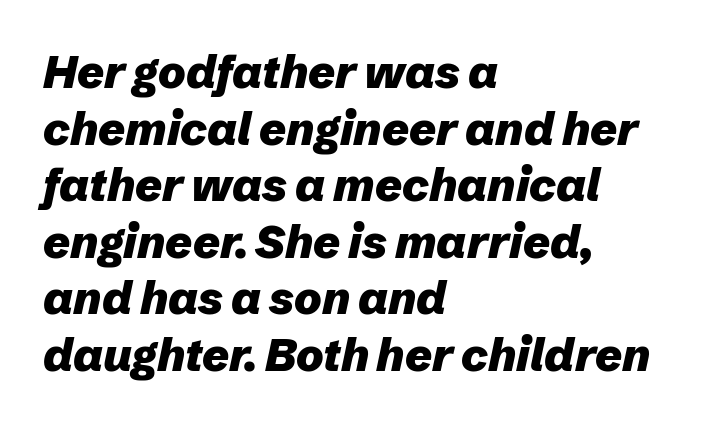
{"italic": "yes", "lean": "right", "slant_degrees": 12, "bold": "yes", "weight": "heavy", "width": "normal", "stroke_contrast": "low", "x_height": "medium", "monospaced": "no", "underline": "no", "align": "left", "line_spacing_ratio": 1.23, "letter_spacing": "normal", "letter_spacing_em": 0.0, "glyph_px": 46}
